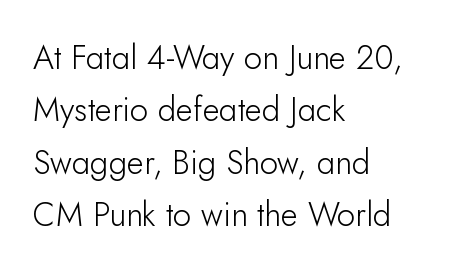
Q: Is the text bold? A: No.
Q: Is the text italic (slanted)? A: No, it is upright.
Q: Is the typeface a serif or a sans-serif typeface? A: Sans-serif.
Q: Is the text underlined? A: No.
Q: How is the paragraph aligned? A: Left-aligned.
Q: Is the spacing between letters normal or unusually wide? A: Normal.
Q: Is the spacing between lines tight, normal or loose? A: Normal.
Q: Width (condensed, normal, or wide)? A: Normal.
Q: Stroke contrast? A: Low.
Q: x-height? A: Small.
Q: Monospaced? A: No.
